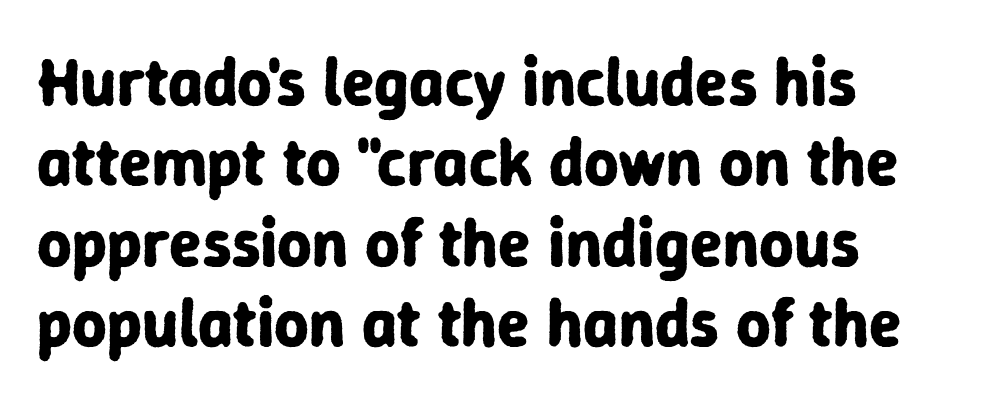
Short and long lines alike share a common starting point at left. The passage shown has conventional tracking throughout. The letters carry no serifs — their stems end cleanly without finishing strokes. The baseline area is clear. Bold? Absolutely — the strokes are thick and heavy. This is roman type, the default non-slanted kind.
